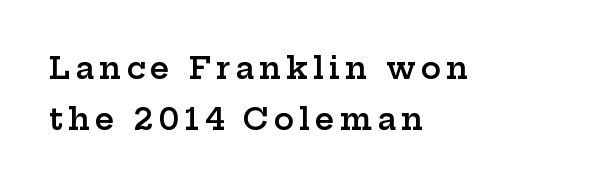
The image shows 30 px semibold, wide serif type, upright; set left-aligned, normal line spacing (1.69x), not underlined; low stroke contrast and a medium x-height.
